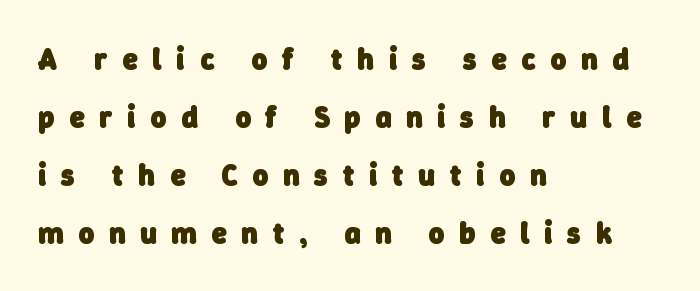
The image shows 30 px heavy sans-serif type; set left-aligned, loose line spacing (1.93x), unusually wide letter spacing (+0.5 em), not underlined; low stroke contrast and a medium x-height.
